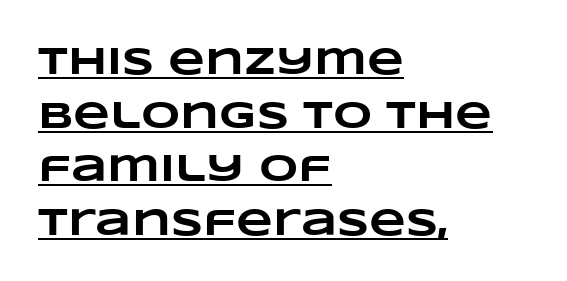
Q: Is the text bold? A: Yes.
Q: Is the text underlined? A: Yes.
Q: How is the paragraph aligned? A: Left-aligned.
Q: Is the spacing between letters normal or unusually wide? A: Normal.
Q: Is the spacing between lines tight, normal or loose? A: Normal.
Q: Width (condensed, normal, or wide)? A: Wide.
Q: Stroke contrast? A: Low.
Q: x-height? A: Large.
Q: Monospaced? A: No.
